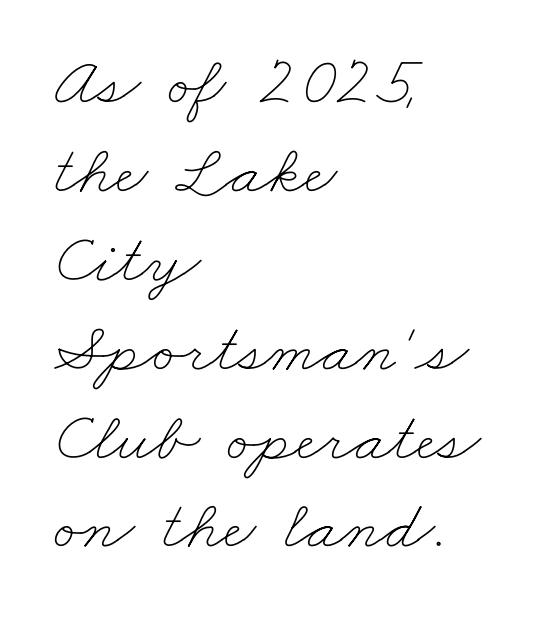
Q: Is the text bold? A: No.
Q: Is the text underlined? A: No.
Q: How is the paragraph aligned? A: Left-aligned.
Q: Is the spacing between letters normal or unusually wide? A: Normal.
Q: Is the spacing between lines tight, normal or loose? A: Normal.
Q: Width (condensed, normal, or wide)? A: Wide.
Q: Stroke contrast? A: Low.
Q: x-height? A: Small.
Q: Monospaced? A: No.
